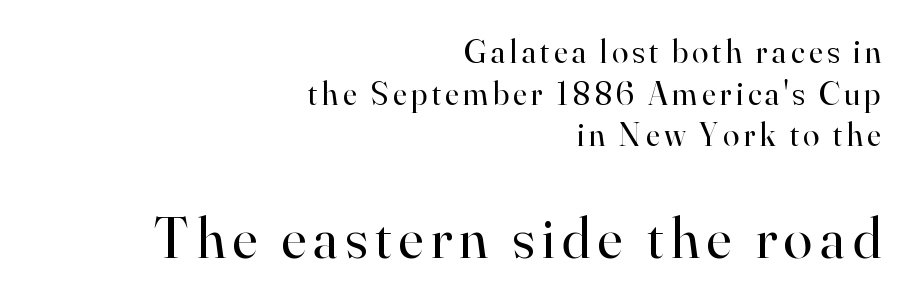
The image shows 58 px regular-weight serif type, upright; set right-aligned, normal line spacing (1.26x), not underlined; the second (bottom) block is 1.76x larger; high stroke contrast and a small x-height.
